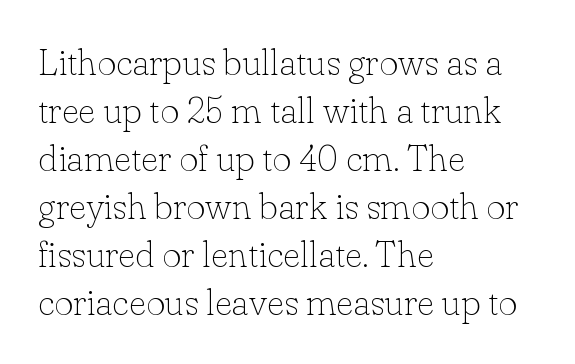
{"serif": "yes", "italic": "no", "bold": "no", "weight": "thin", "width": "normal", "stroke_contrast": "low", "x_height": "small", "monospaced": "no", "underline": "no", "align": "left", "line_spacing": "normal", "line_spacing_ratio": 1.3, "letter_spacing": "normal", "letter_spacing_em": 0.0, "glyph_px": 37}
